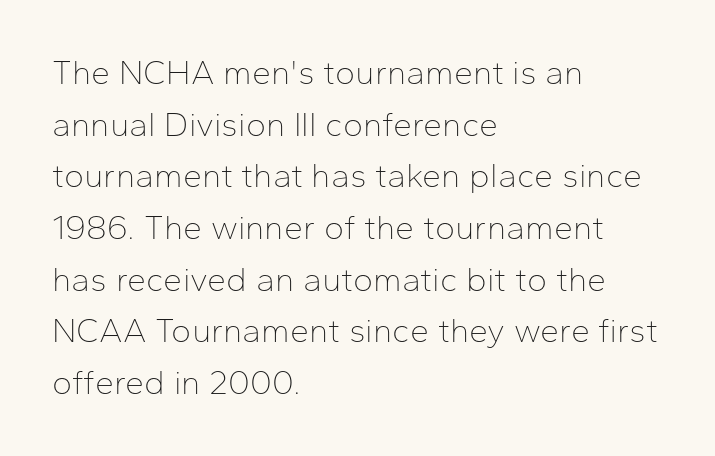
Q: Is the text bold? A: No.
Q: Is the text italic (slanted)? A: No, it is upright.
Q: Is the typeface a serif or a sans-serif typeface? A: Sans-serif.
Q: Is the text underlined? A: No.
Q: How is the paragraph aligned? A: Left-aligned.
Q: Is the spacing between letters normal or unusually wide? A: Normal.
Q: Is the spacing between lines tight, normal or loose? A: Normal.
Q: Width (condensed, normal, or wide)? A: Normal.
Q: Stroke contrast? A: Low.
Q: x-height? A: Medium.
Q: Monospaced? A: No.
